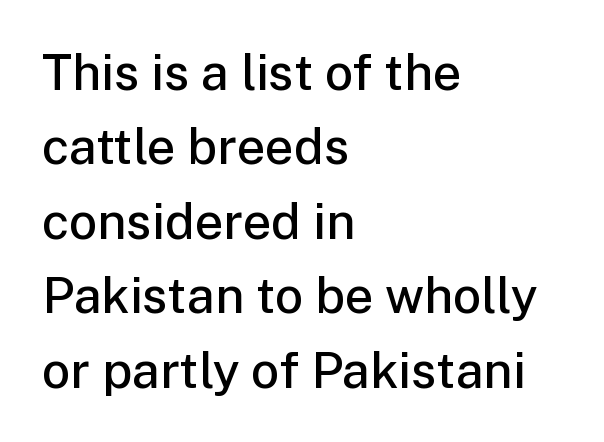
The image shows 50 px semibold sans-serif type, upright; set left-aligned, normal line spacing (1.49x), normal letter spacing, not underlined; low stroke contrast and a medium x-height.
